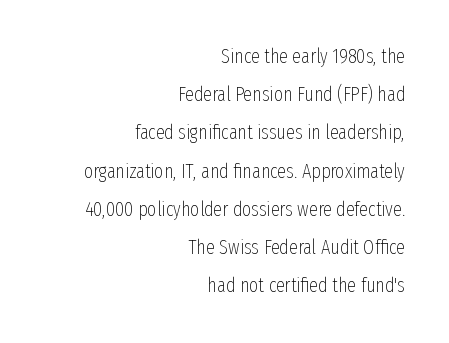
The image shows 20 px text type, upright; set right-aligned, loose line spacing (1.91x), normal letter spacing, not underlined.
